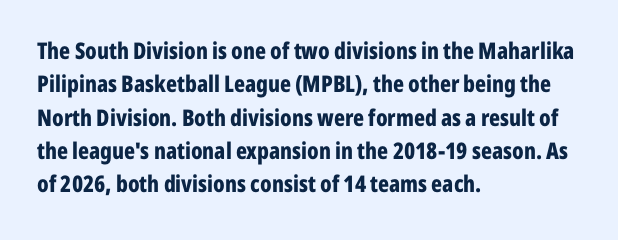
Every letter is thick-stroked: bold, no question. The space directly below the letters is spotless. How would I describe the line gaps? Plain and ordinary. A classic flush-left, rag-right setting is used for this passage. The specimen reads as upright at a glance.
